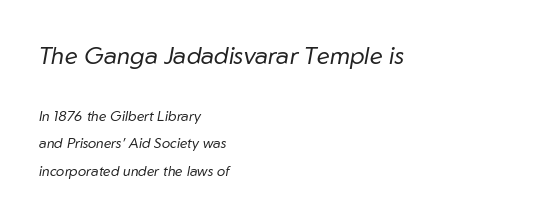
The image shows 24 px text type, italic (leaning right); set left-aligned, loose line spacing (1.98x), normal letter spacing, not underlined; the first (top) block is 1.71x larger.
